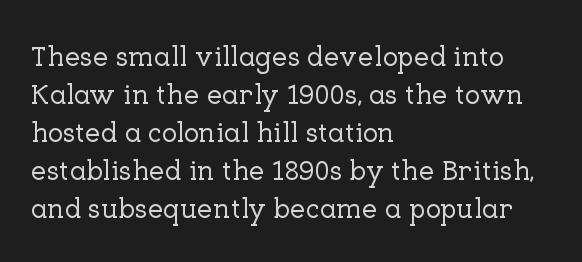
{"serif": "yes", "italic": "no", "width": "normal", "stroke_contrast": "low", "x_height": "medium", "monospaced": "no", "underline": "no", "align": "left", "line_spacing": "normal", "line_spacing_ratio": 1.36, "letter_spacing": "normal", "letter_spacing_em": 0.0, "glyph_px": 28}
